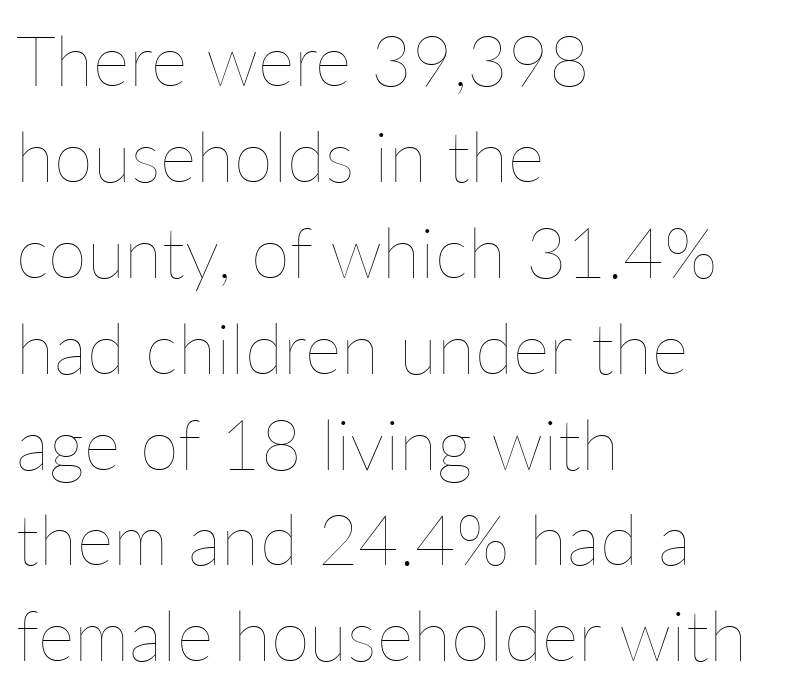
One glance says typical: line gaps are just what's usual. A typesetter would call this proportional, since set widths differ per character. Only glyphs here, with clear space below each row. The rag falls on the right side of this text block. The face looks like a standard text weight, possibly lighter. You could call the tracking neutral — neither tight nor loose.
